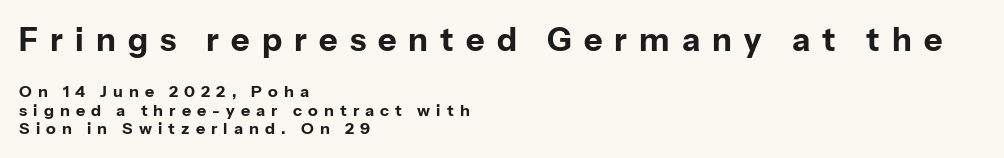
Q: Is the text bold? A: Yes.
Q: Is the text italic (slanted)? A: No, it is upright.
Q: Is the typeface a serif or a sans-serif typeface? A: Sans-serif.
Q: Is the text underlined? A: No.
Q: How is the paragraph aligned? A: Left-aligned.
Q: Is the spacing between letters normal or unusually wide? A: Unusually wide.
Q: Is the spacing between lines tight, normal or loose? A: Tight.
Q: Which block of text is set in a larger size, the first (top) or the second (bottom)? A: The first (top) one.
Q: Width (condensed, normal, or wide)? A: Normal.
Q: Stroke contrast? A: Low.
Q: x-height? A: Medium.
Q: Monospaced? A: No.
